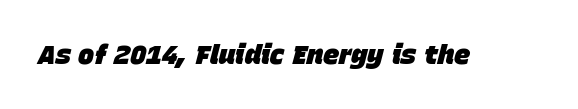
The image shows 27 px bold type, italic (leaning right); set normal letter spacing, not underlined.
